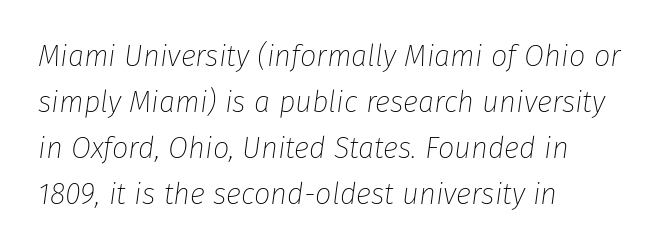
The face used here has a pronounced slope to its letters. Regular leading. This rendering leaves character spacing at its baseline value. The lines in this sample share a left origin and differ only in where they stop. The words here are not underlined. The passage shown is typed in a proportional face where columns would drift.
